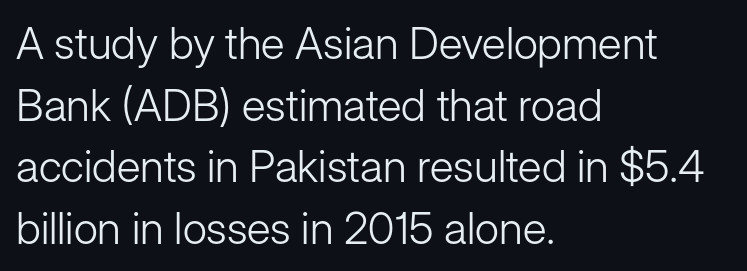
The letters sit at their default tracking, neither squeezed nor spread. The glyphs in this specimen are sans serif. Italic: no, the glyphs are upright roman. You could not count columns in this text — the font is proportionally spaced.
